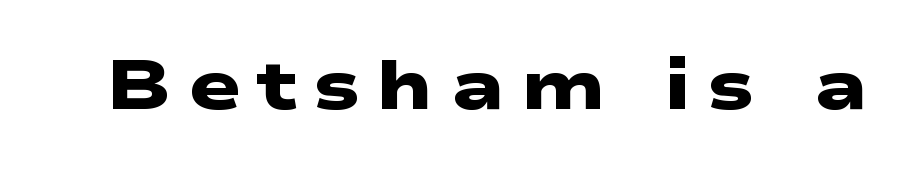
Note the varied advance widths — an 'i' is clearly narrower than an 'm'. Heavy, bold letterforms. There is plenty of visible air inserted between adjacent glyphs. The rendering shows plain stroke endings on the letterforms — a sans-serif design.
